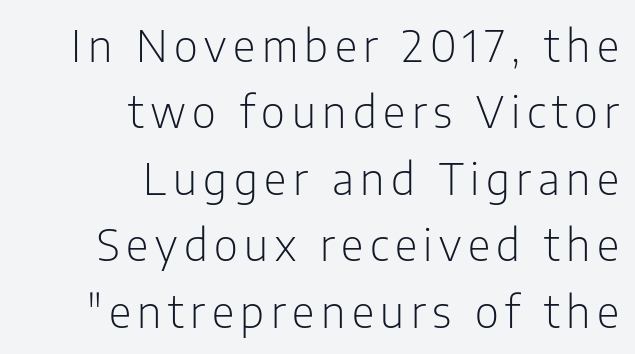
Look at the bottom of the vertical strokes: they stop flat, with no serifs. Do the characters align in a grid? No, the font is proportional. Letters have the restrained weight of plain body copy at most. Where is the straight margin? On the right.
